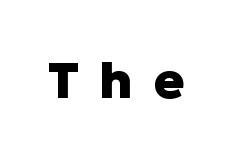
Q: Is the text bold? A: Yes.
Q: Is the text italic (slanted)? A: No, it is upright.
Q: Is the typeface a serif or a sans-serif typeface? A: Sans-serif.
Q: Is the text underlined? A: No.
Q: Is the spacing between letters normal or unusually wide? A: Unusually wide.
Q: Width (condensed, normal, or wide)? A: Normal.
Q: Stroke contrast? A: Low.
Q: x-height? A: Medium.
Q: Monospaced? A: No.
